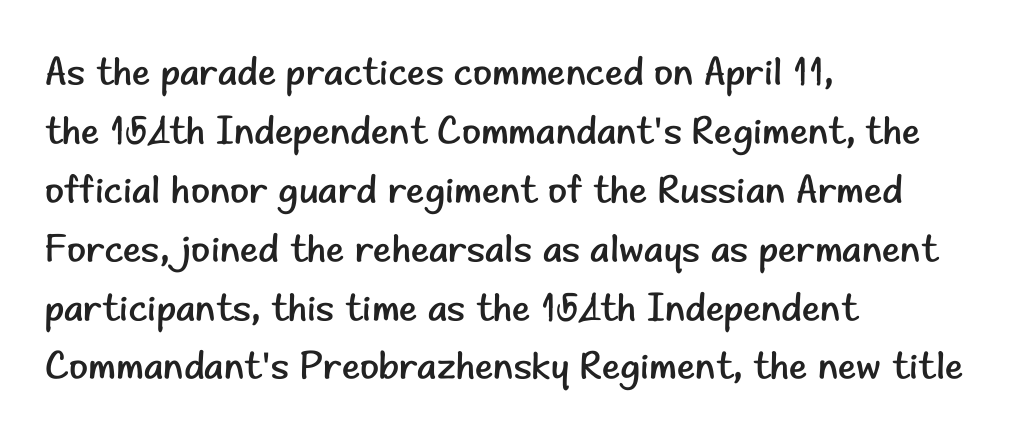
The image shows 39 px regular-weight sans-serif type, upright; set left-aligned, normal line spacing (1.51x), normal letter spacing, not underlined; low stroke contrast and a small x-height.
